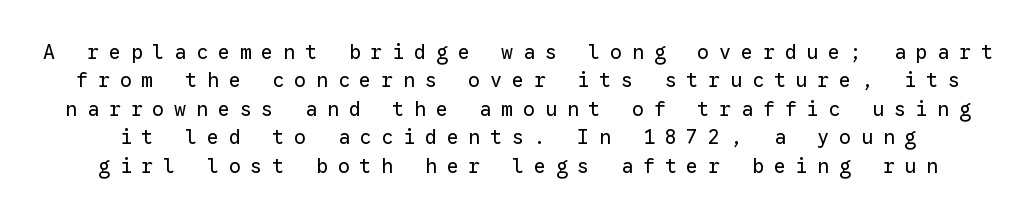
Q: Is the text bold? A: No.
Q: Is the text italic (slanted)? A: No, it is upright.
Q: Is the text underlined? A: No.
Q: Is the spacing between letters normal or unusually wide? A: Unusually wide.
Q: Is the spacing between lines tight, normal or loose? A: Normal.
